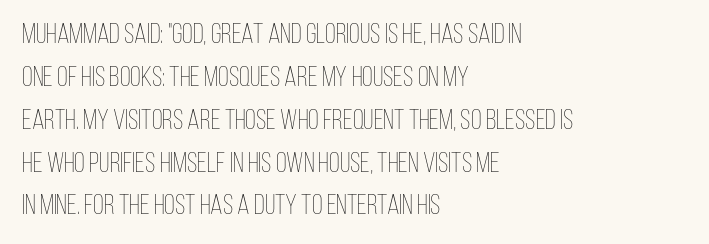
{"italic": "no", "bold": "no", "weight": "thin", "width": "condensed", "stroke_contrast": "low", "x_height": "large", "monospaced": "no", "underline": "no", "align": "left", "line_spacing": "normal", "line_spacing_ratio": 1.53, "letter_spacing": "normal", "letter_spacing_em": 0.0, "glyph_px": 28}
